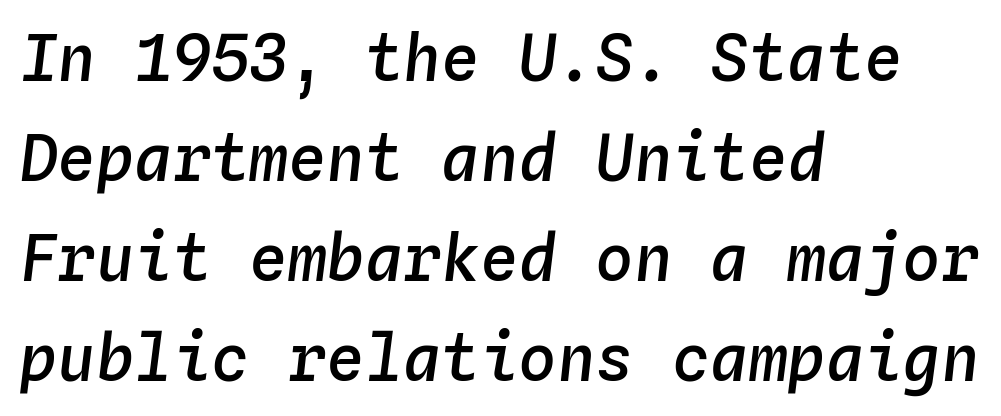
The image shows 64 px semibold type, italic (leaning right), monospaced; set left-aligned, normal line spacing (1.56x), normal letter spacing, not underlined; low stroke contrast and a medium x-height.
